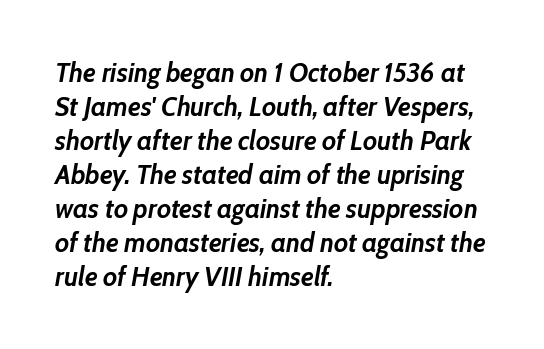
Chunky letters — that's bold for sure. The face used here has a pronounced slope to its letters. Each line starts at the same left margin while the right side varies. Each word holds together tightly as a unit, with standard inter-letter gaps. The baseline area is clear.
